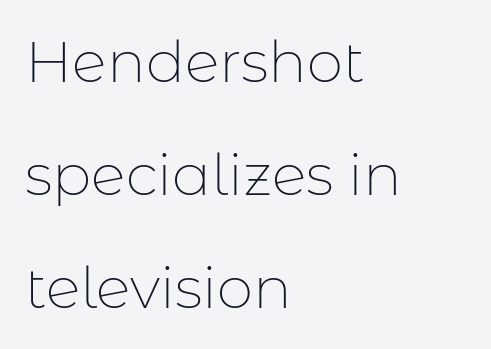
Spacing verdict: proportional, widths tailored to each character. When letters stand straight like this, we call the style roman or upright. To sum up the face: it is a sans, with no serifs. This block would shrink considerably if given ordinary leading; it's expanded now.
